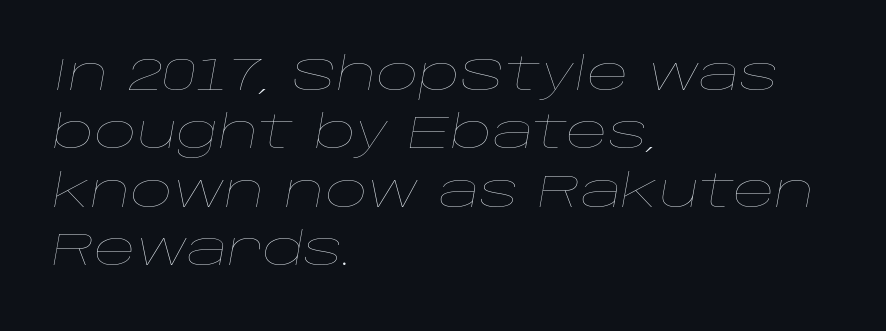
Q: Is the text bold? A: No.
Q: Is the text italic (slanted)? A: Yes, it leans right by about 10 degrees.
Q: Is the text underlined? A: No.
Q: How is the paragraph aligned? A: Left-aligned.
Q: Is the spacing between letters normal or unusually wide? A: Normal.
Q: Is the spacing between lines tight, normal or loose? A: Normal.
Q: Width (condensed, normal, or wide)? A: Wide.
Q: Stroke contrast? A: Low.
Q: x-height? A: Large.
Q: Monospaced? A: No.
